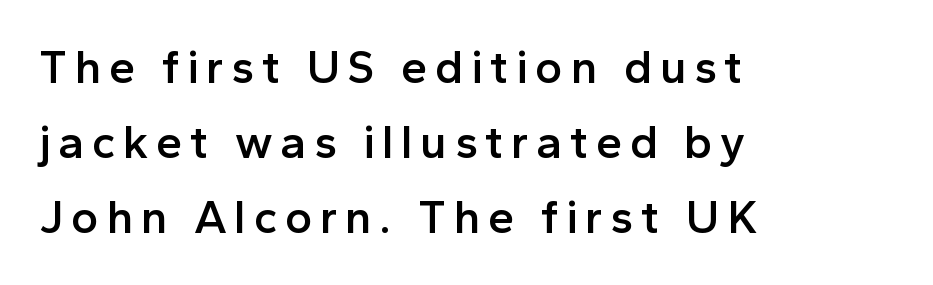
{"serif": "no", "italic": "no", "bold": "semi", "weight": "semibold", "width": "normal", "x_height": "medium", "monospaced": "no", "underline": "no", "align": "left", "line_spacing": "normal", "line_spacing_ratio": 1.6, "glyph_px": 47}
